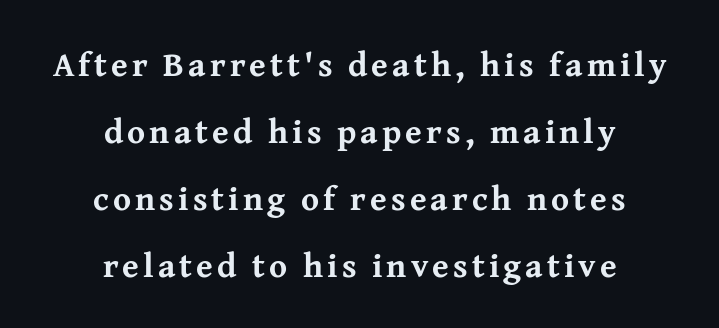
Is the block centered? Yes — each line is placed symmetrically about the middle. Notice how thick the strokes are: this is what a full bold looks like. Is this a sans? No — the strokes have serifs. Each row of text sits above clean, open space.
